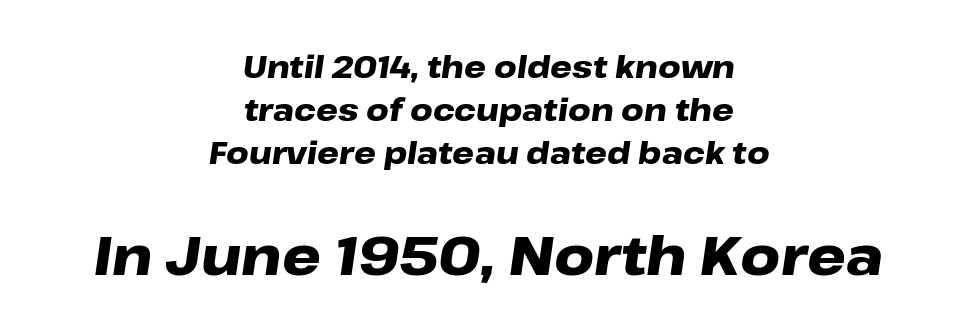
Students, observe: this is what conventionally led text looks like. A clean baseline with only descenders dipping below it. The typography opts for an oblique posture over an upright one. The rendering uses natural spacing where letterforms have individual widths. You get the small type first, then a jump to larger type. Heavy-handed strokes throughout: this text is bold.
